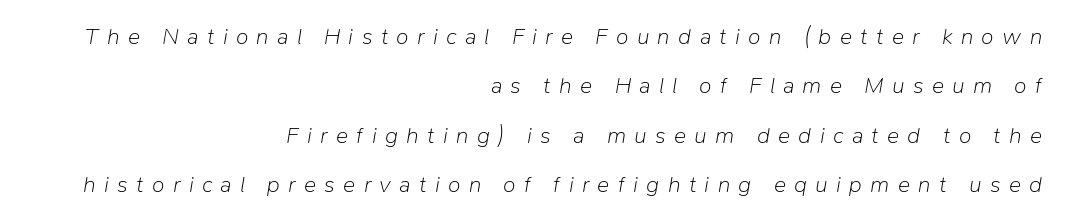
Q: Is the text bold? A: No.
Q: Is the text italic (slanted)? A: Yes, it leans right by about 9 degrees.
Q: Is the text underlined? A: No.
Q: How is the paragraph aligned? A: Right-aligned.
Q: Is the spacing between letters normal or unusually wide? A: Unusually wide.
Q: Is the spacing between lines tight, normal or loose? A: Loose.
